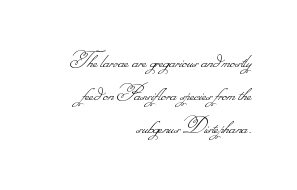
Short and long lines alike share a common ending point at right. These lines sit exactly where default settings would place them. The face looks like a standard text weight, possibly lighter. Anything drawn beneath the words? Only blank space.
